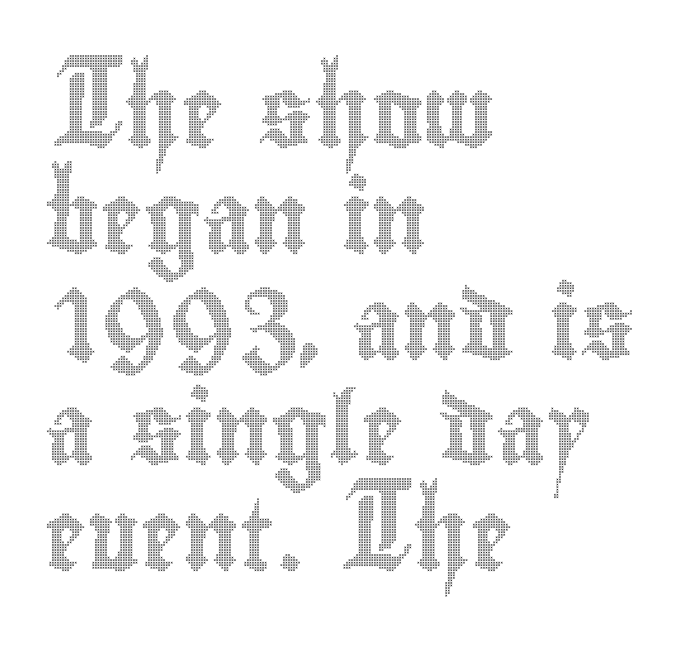
{"italic": "no", "width": "condensed", "x_height": "small", "monospaced": "no", "underline": "no", "align": "left", "line_spacing": "normal", "line_spacing_ratio": 1.49, "letter_spacing": "normal", "letter_spacing_em": 0.0, "glyph_px": 71}
